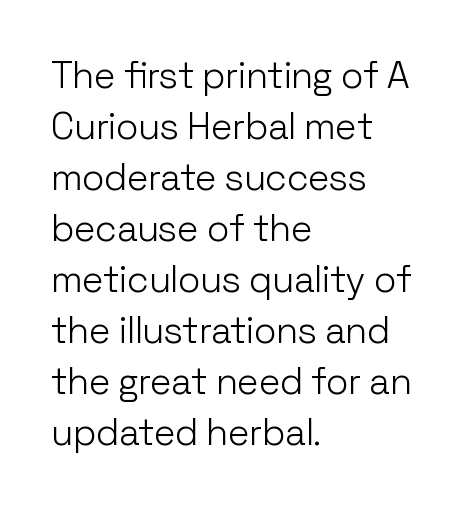
{"serif": "no", "italic": "no", "bold": "no", "weight": "light", "width": "normal", "stroke_contrast": "low", "x_height": "medium", "monospaced": "no", "underline": "no", "align": "left", "line_spacing": "normal", "line_spacing_ratio": 1.38, "letter_spacing": "normal", "letter_spacing_em": 0.0, "glyph_px": 37}
